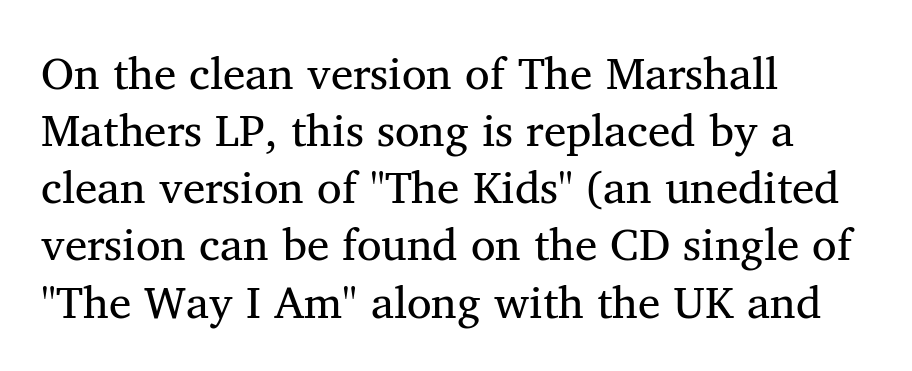
Q: Is the typeface a serif or a sans-serif typeface? A: Serif.
Q: Is the text underlined? A: No.
Q: How is the paragraph aligned? A: Left-aligned.
Q: Is the spacing between letters normal or unusually wide? A: Normal.
Q: Is the spacing between lines tight, normal or loose? A: Normal.
Q: Width (condensed, normal, or wide)? A: Normal.
Q: Stroke contrast? A: Medium.
Q: x-height? A: Medium.
Q: Monospaced? A: No.
